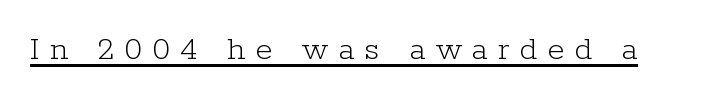
The image shows 35 px light serif type, upright; set unusually wide letter spacing (+0.28 em), underlined; low stroke contrast and a medium x-height.
